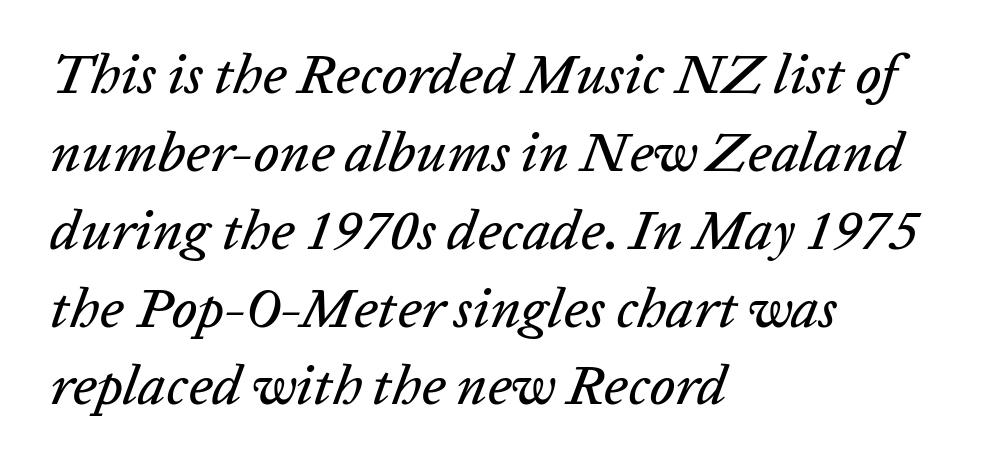
Compared with a centered layout, this one pins lines to the left instead. This sample keeps an unexceptional amount of space between lines. You can tell it's italic because the verticals aren't actually vertical. Quick note: underline off. Each letter keeps its own natural width here, so spacing adapts to shape. Characters follow at the spacing the type designer built in.
